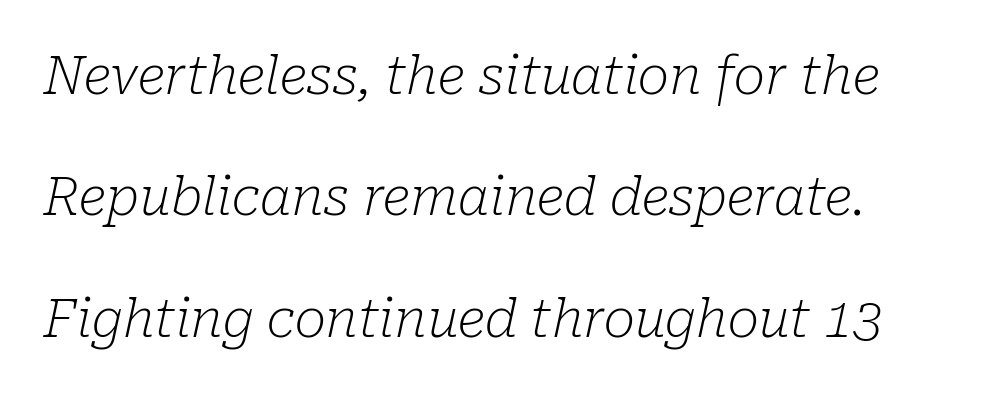
{"serif": "yes", "italic": "yes", "lean": "right", "slant_degrees": 10, "bold": "no", "weight": "light", "width": "normal", "stroke_contrast": "low", "x_height": "medium", "monospaced": "no", "underline": "no", "align": "left", "line_spacing": "loose", "line_spacing_ratio": 2.29, "letter_spacing": "normal", "letter_spacing_em": 0.0, "glyph_px": 53}
